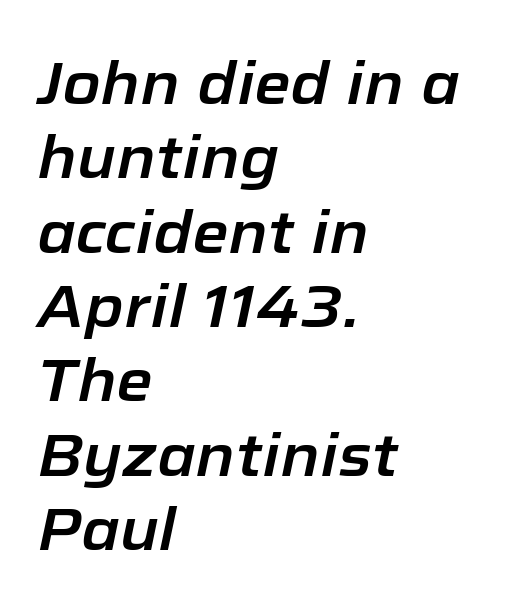
Q: Is the text italic (slanted)? A: Yes, it leans right by about 12 degrees.
Q: Is the text underlined? A: No.
Q: How is the paragraph aligned? A: Left-aligned.
Q: Is the spacing between letters normal or unusually wide? A: Normal.
Q: Is the spacing between lines tight, normal or loose? A: Normal.
Q: Width (condensed, normal, or wide)? A: Normal.
Q: Stroke contrast? A: Low.
Q: x-height? A: Medium.
Q: Monospaced? A: No.
